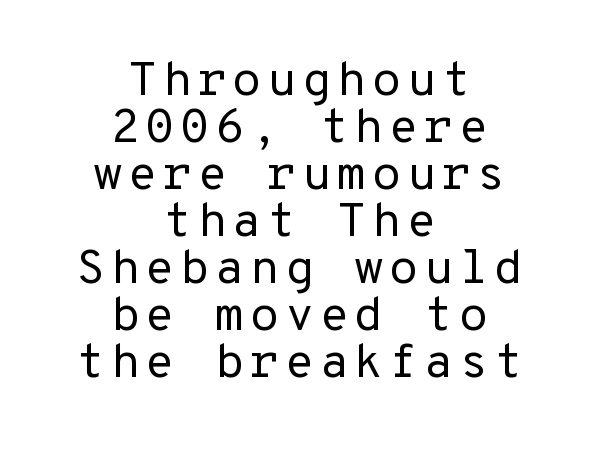
Q: Is the text bold? A: No.
Q: Is the text italic (slanted)? A: No, it is upright.
Q: Is the typeface a serif or a sans-serif typeface? A: Sans-serif.
Q: Is the text underlined? A: No.
Q: How is the paragraph aligned? A: Centered.
Q: Is the spacing between lines tight, normal or loose? A: Tight.
Q: Width (condensed, normal, or wide)? A: Normal.
Q: Stroke contrast? A: Low.
Q: x-height? A: Medium.
